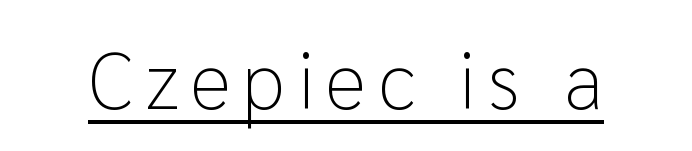
{"serif": "no", "italic": "no", "bold": "no", "weight": "light", "width": "normal", "stroke_contrast": "low", "x_height": "medium", "monospaced": "no", "underline": "yes", "glyph_px": 80}
